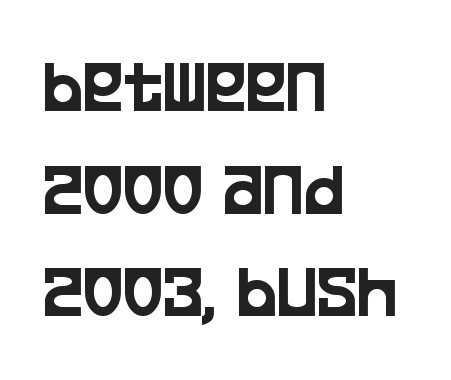
The image shows 76 px condensed sans-serif type, upright; set left-aligned, normal line spacing (1.35x), normal letter spacing, not underlined; low stroke contrast and a large x-height.
